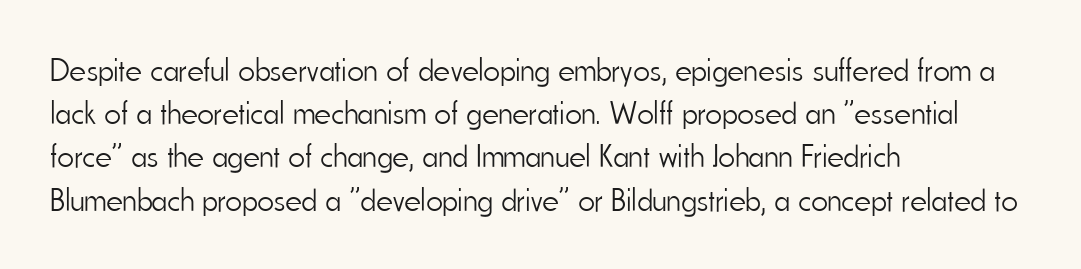
You could not count columns in this text — the font is proportionally spaced. The weight tops out at a normal text grade. Nobody drew a line under any word here. The characters display no serif detailing; their extremities are plain. Regarding leading, the lines here are spaced in the standard way. A typesetter would call this zero additional tracking.
